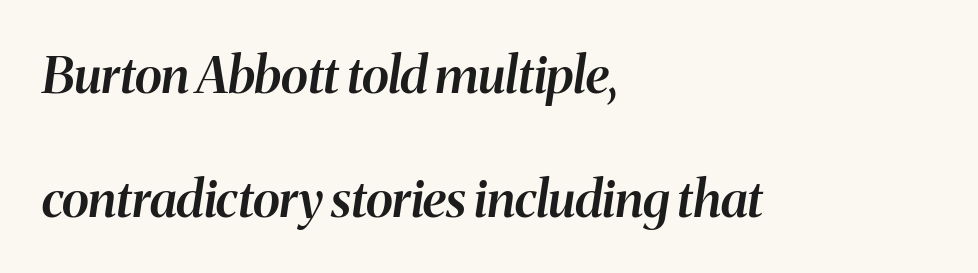
Loosely led — the rows are spread out. The rendering applies a slant to the glyphs. Is this a fixed-width face? No — the glyphs have proportional, varying widths. Each line starts at the same left margin while the right side varies.
